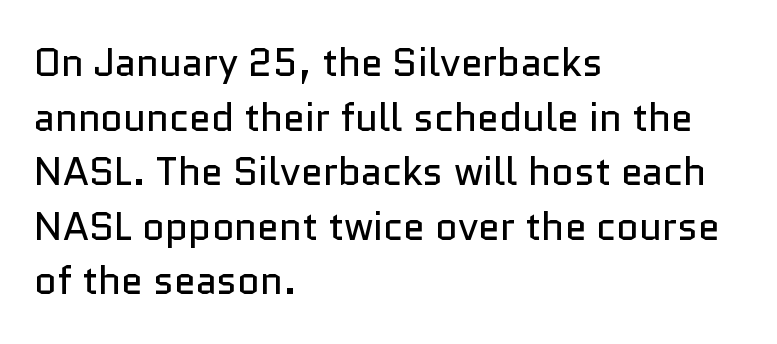
The image shows 39 px regular-weight sans-serif type, upright; set left-aligned, normal line spacing (1.4x), normal letter spacing, not underlined; low stroke contrast and a medium x-height.
